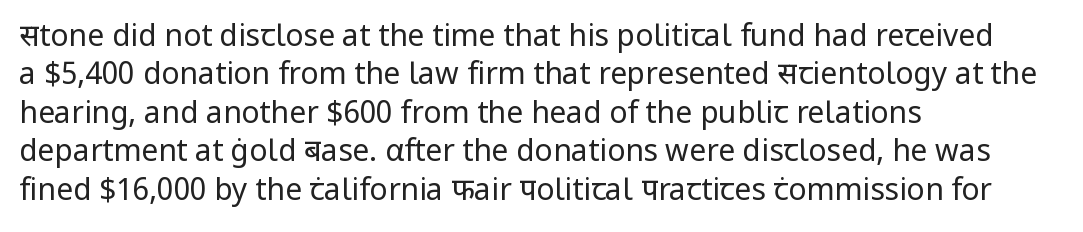
{"serif": "no", "italic": "no", "bold": "no", "weight": "regular", "width": "normal", "stroke_contrast": "low", "x_height": "medium", "monospaced": "no", "underline": "no", "align": "left", "line_spacing": "normal", "line_spacing_ratio": 1.28, "letter_spacing": "normal", "letter_spacing_em": 0.0, "glyph_px": 30}
